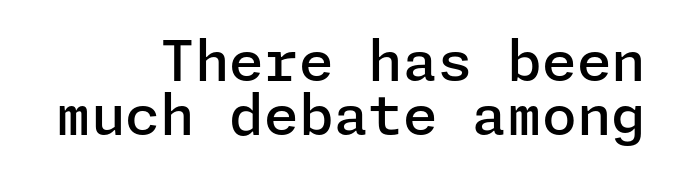
The image shows 56 px semibold sans-serif type, upright; set right-aligned, tight line spacing (0.97x), normal letter spacing, not underlined; low stroke contrast and a medium x-height.
